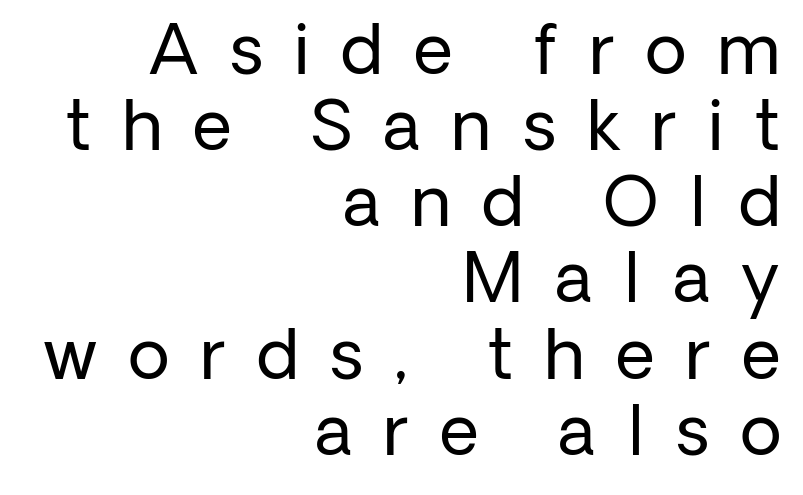
This sample uses a sans-serif face. Anything drawn beneath the words? Only blank space. The lettering stays uniformly vertical, giving the passage a roman look. Note the varied advance widths — an 'i' is clearly narrower than an 'm'. The letterforms stand isolated, each surrounded by extra space. Short and long lines alike share a common ending point at right.
